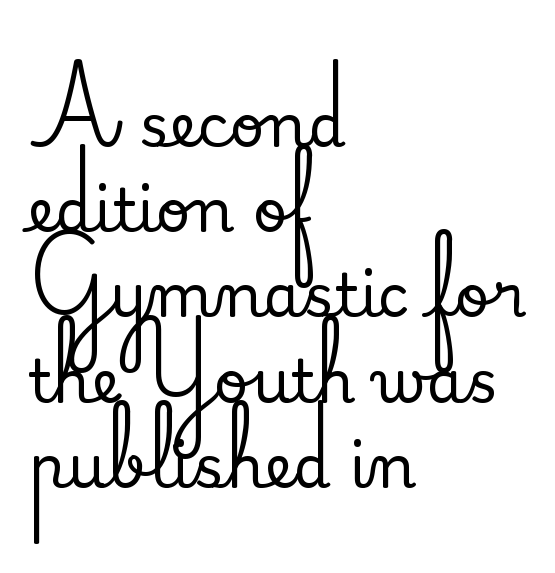
Observe the serifs anchoring each vertical stroke in this sample. The lines sit at an ordinary, default distance from one another. Varying glyph widths throughout — classic text-font behaviour. Type without underlining. One-word summary of the alignment: left.
